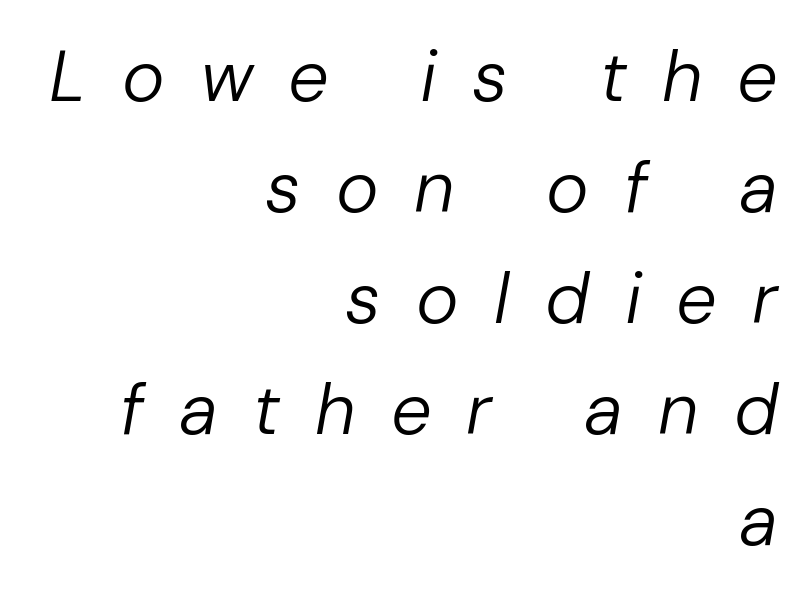
Q: Is the text bold? A: No.
Q: Is the text italic (slanted)? A: Yes, it leans right by about 10 degrees.
Q: Is the text underlined? A: No.
Q: How is the paragraph aligned? A: Right-aligned.
Q: Is the spacing between letters normal or unusually wide? A: Unusually wide.
Q: Is the spacing between lines tight, normal or loose? A: Normal.
Q: Width (condensed, normal, or wide)? A: Normal.
Q: Stroke contrast? A: Low.
Q: x-height? A: Medium.
Q: Monospaced? A: No.
